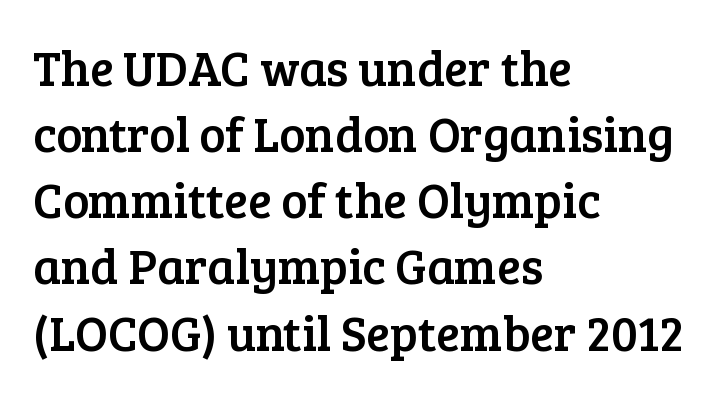
The image shows 49 px serif type, upright; set left-aligned, normal line spacing (1.35x), normal letter spacing, not underlined; low stroke contrast and a medium x-height.
